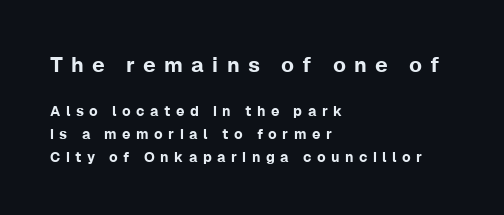
Q: Is the text italic (slanted)? A: No, it is upright.
Q: Is the text underlined? A: No.
Q: How is the paragraph aligned? A: Left-aligned.
Q: Is the spacing between letters normal or unusually wide? A: Unusually wide.
Q: Is the spacing between lines tight, normal or loose? A: Normal.
Q: Which block of text is set in a larger size, the first (top) or the second (bottom)? A: The first (top) one.
